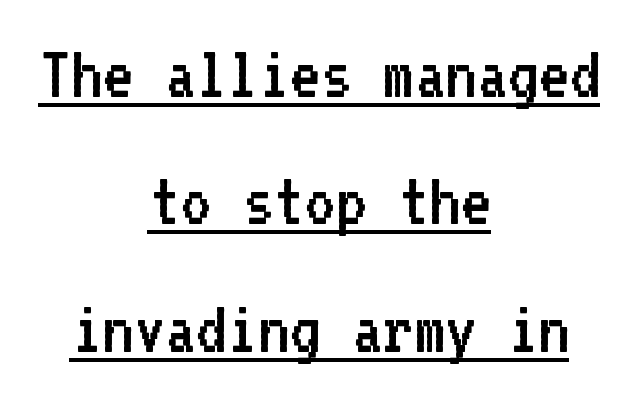
{"serif": "no", "italic": "no", "bold": "no", "weight": "regular", "width": "normal", "stroke_contrast": "low", "x_height": "medium", "monospaced": "yes", "underline": "yes", "align": "center", "line_spacing": "normal", "line_spacing_ratio": 1.7, "letter_spacing": "normal", "letter_spacing_em": 0.0, "glyph_px": 75}
